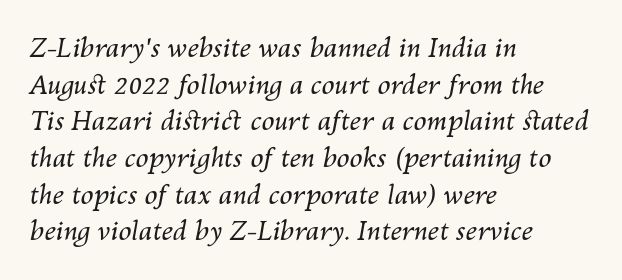
The image shows 26 px text type, italic (leaning right); set left-aligned, normal line spacing (1.41x), normal letter spacing, not underlined.
